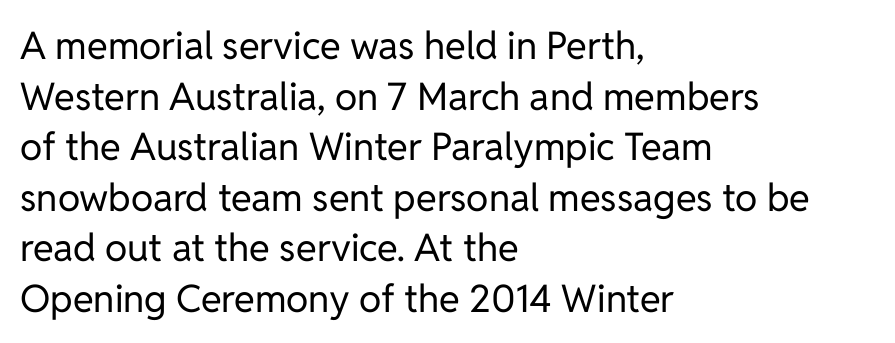
{"serif": "no", "italic": "no", "bold": "no", "weight": "regular", "width": "normal", "stroke_contrast": "low", "x_height": "medium", "monospaced": "no", "underline": "no", "align": "left", "line_spacing": "normal", "line_spacing_ratio": 1.33, "letter_spacing": "normal", "letter_spacing_em": 0.0, "glyph_px": 38}
